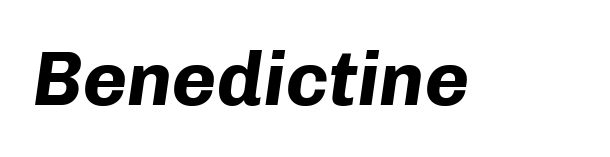
The image shows 76 px bold type, italic (leaning right); set normal letter spacing, not underlined; low stroke contrast and a medium x-height.
